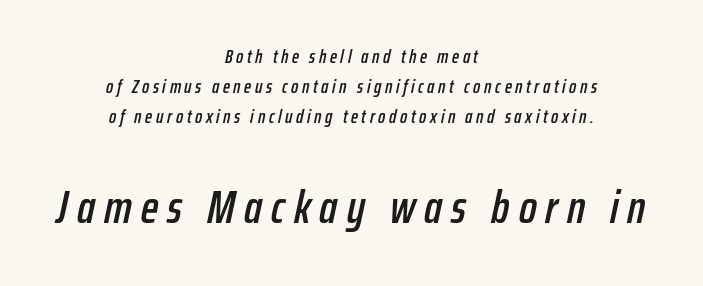
{"italic": "yes", "lean": "right", "slant_degrees": 12, "width": "condensed", "stroke_contrast": "low", "x_height": "medium", "monospaced": "no", "underline": "no", "align": "center", "line_spacing": "normal", "line_spacing_ratio": 1.59, "larger_block": "second", "size_ratio": 2.47, "glyph_px": 47}
